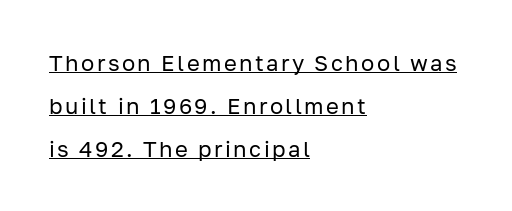
{"italic": "no", "bold": "no", "underline": "yes", "align": "left", "line_spacing": "loose", "line_spacing_ratio": 1.95, "glyph_px": 22}
